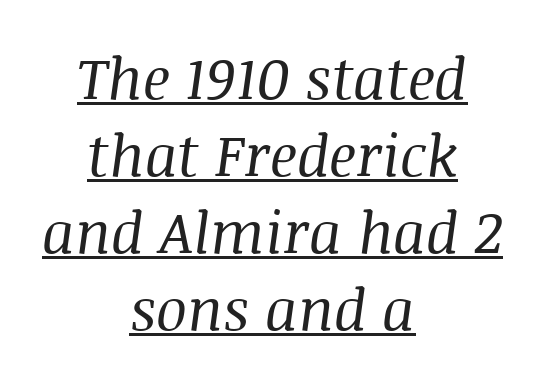
The image shows 58 px regular-weight serif type, italic (leaning right); set centered, normal line spacing (1.33x), normal letter spacing, underlined; medium stroke contrast and a large x-height.
